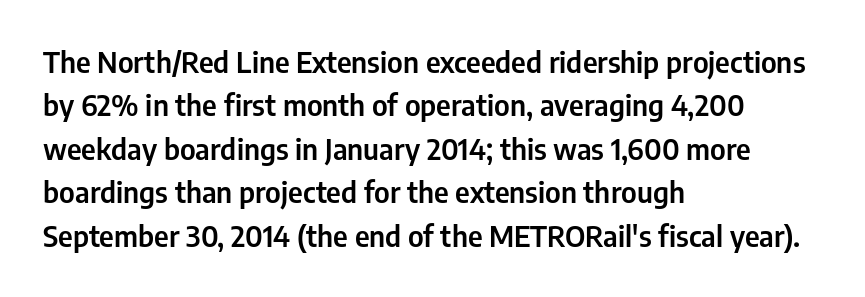
The image shows 29 px condensed sans-serif type, upright; set left-aligned, normal line spacing (1.5x), normal letter spacing, not underlined; low stroke contrast and a medium x-height.
